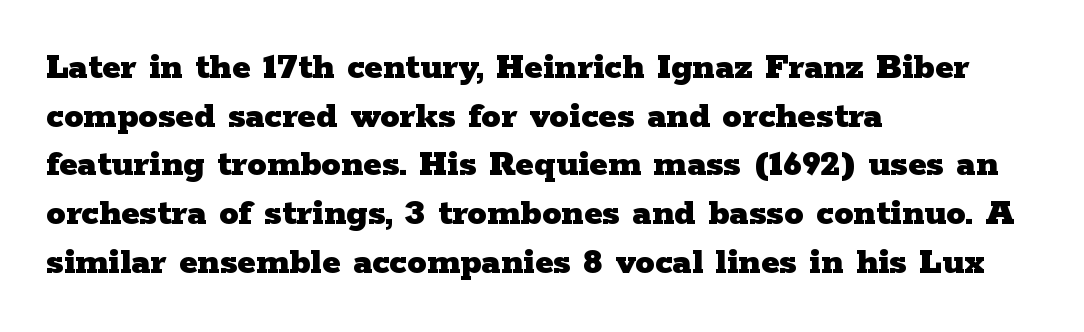
The image shows 39 px heavy, wide serif type, upright; set left-aligned, normal line spacing (1.25x), normal letter spacing, not underlined; low stroke contrast and a medium x-height.
